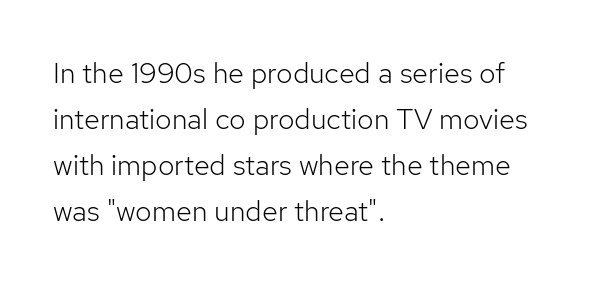
{"serif": "no", "italic": "no", "bold": "no", "weight": "light", "width": "normal", "stroke_contrast": "low", "x_height": "medium", "monospaced": "no", "underline": "no", "align": "left", "line_spacing": "normal", "line_spacing_ratio": 1.59, "letter_spacing": "normal", "letter_spacing_em": 0.0, "glyph_px": 29}
